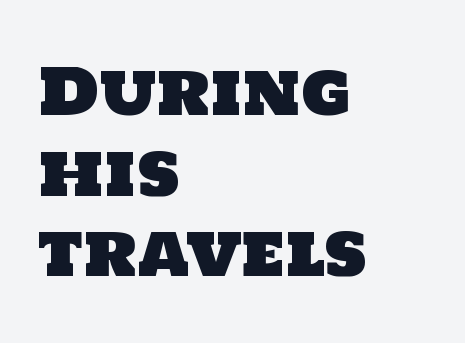
{"serif": "no", "width": "normal", "stroke_contrast": "low", "x_height": "large", "monospaced": "no", "underline": "no", "align": "left", "line_spacing": "normal", "line_spacing_ratio": 1.26, "letter_spacing": "normal", "letter_spacing_em": 0.0, "glyph_px": 64}
